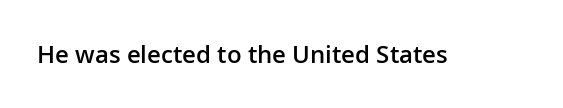
Quick note: underline off. Rendered with straight, roman letterforms. Each word holds together tightly as a unit, with standard inter-letter gaps. Slightly chunky letters — semibold, I'd say, not full bold.
